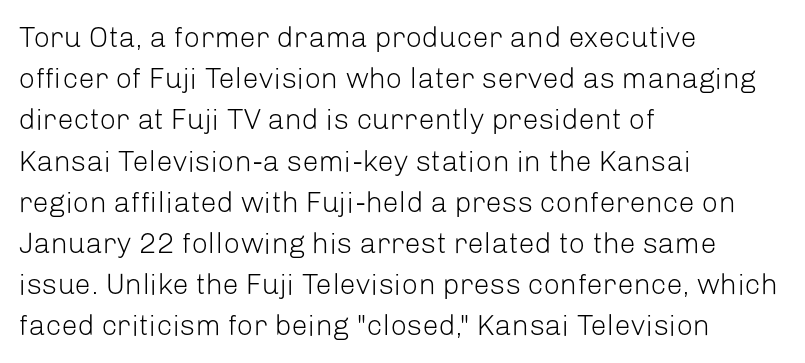
The image shows 29 px light sans-serif type, upright; set left-aligned, normal line spacing (1.42x), normal letter spacing, not underlined; low stroke contrast and a medium x-height.
